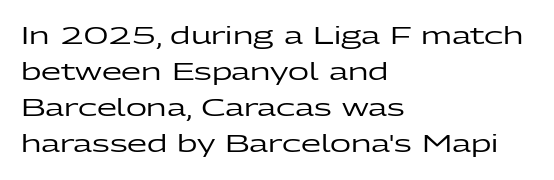
Q: Is the text italic (slanted)? A: No, it is upright.
Q: Is the text underlined? A: No.
Q: How is the paragraph aligned? A: Left-aligned.
Q: Is the spacing between letters normal or unusually wide? A: Normal.
Q: Is the spacing between lines tight, normal or loose? A: Normal.
